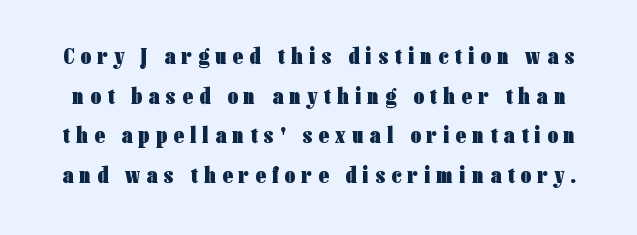
Plain, unruled lines of type. Its strokes are broad and dark, the hallmark of bold type. Every character sits straight up, as roman type does. Each word looks stretched out because of the extra space between its letters.
